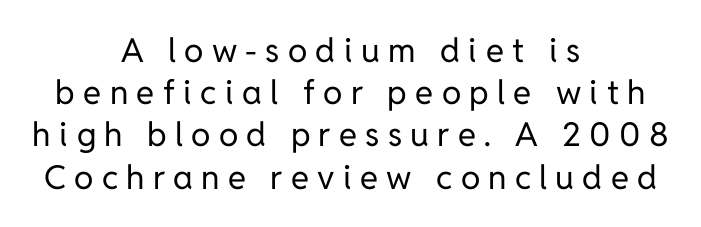
{"serif": "no", "italic": "no", "bold": "no", "weight": "regular", "width": "normal", "stroke_contrast": "low", "x_height": "medium", "monospaced": "no", "underline": "no", "align": "center", "line_spacing": "normal", "line_spacing_ratio": 1.28, "letter_spacing": "wide", "letter_spacing_em": 0.25, "glyph_px": 33}
